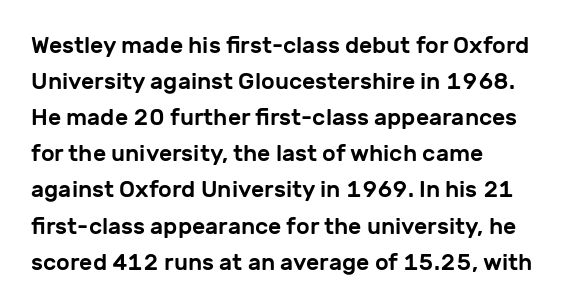
Regular leading. Check under the words: just untouched page. The type is set solid horizontally, with unmodified tracking. The paragraph has a hard left edge and a soft right edge.
